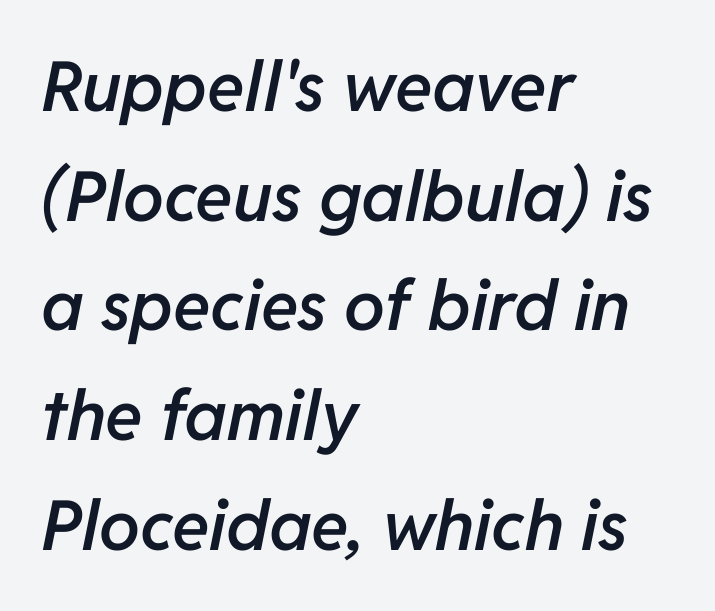
This sample has the flowing, uneven cadence of proportional lettering. Line spacing here is normal. Does extra space separate the letters? No, they use regular spacing. Set as a demibold, roughly 600 on the weight scale.
